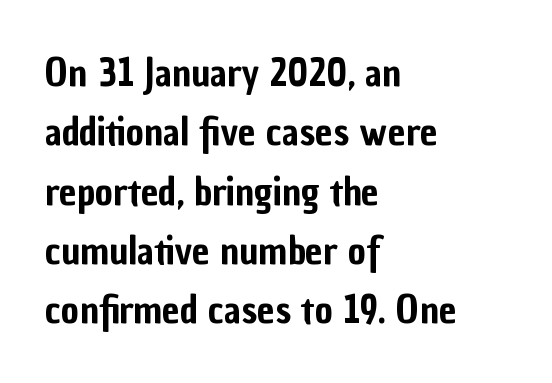
The image shows 39 px condensed sans-serif type, upright; set left-aligned, normal line spacing (1.52x), normal letter spacing, not underlined; low stroke contrast and a medium x-height.
